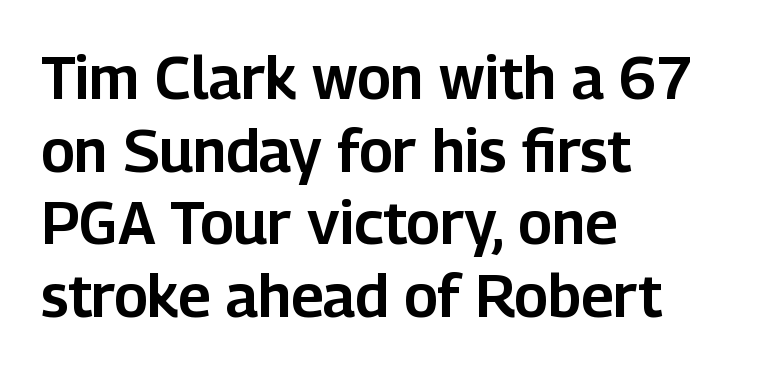
Q: Is the text italic (slanted)? A: No, it is upright.
Q: Is the typeface a serif or a sans-serif typeface? A: Sans-serif.
Q: Is the text underlined? A: No.
Q: How is the paragraph aligned? A: Left-aligned.
Q: Is the spacing between letters normal or unusually wide? A: Normal.
Q: Width (condensed, normal, or wide)? A: Normal.
Q: Stroke contrast? A: Low.
Q: x-height? A: Medium.
Q: Monospaced? A: No.
